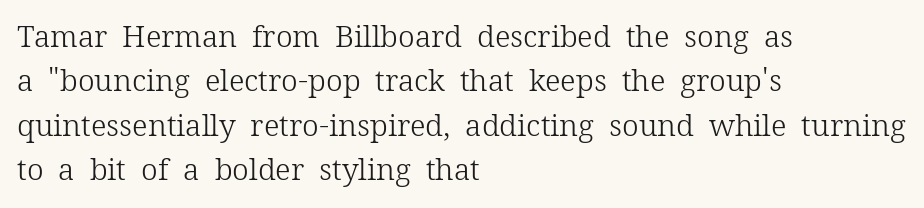
The image shows 30 px light serif type, upright; set left-aligned, normal line spacing (1.48x), normal letter spacing, not underlined; low stroke contrast and a medium x-height.
